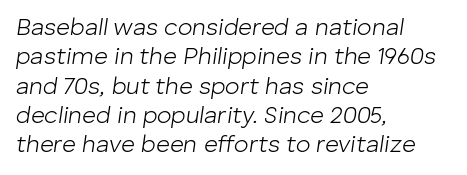
Q: Is the text bold? A: No.
Q: Is the text italic (slanted)? A: Yes, it leans right by about 8 degrees.
Q: Is the text underlined? A: No.
Q: How is the paragraph aligned? A: Left-aligned.
Q: Is the spacing between letters normal or unusually wide? A: Normal.
